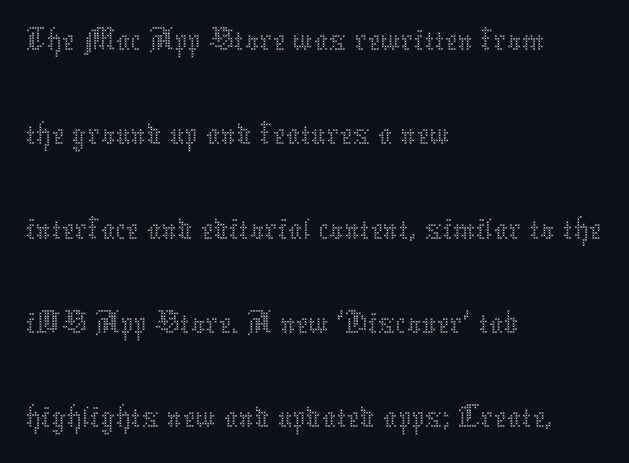
{"italic": "no", "bold": "no", "weight": "thin", "width": "normal", "stroke_contrast": "medium", "x_height": "medium", "monospaced": "no", "underline": "no", "align": "left", "line_spacing": "normal", "line_spacing_ratio": 1.31, "letter_spacing": "normal", "letter_spacing_em": 0.0, "glyph_px": 72}
